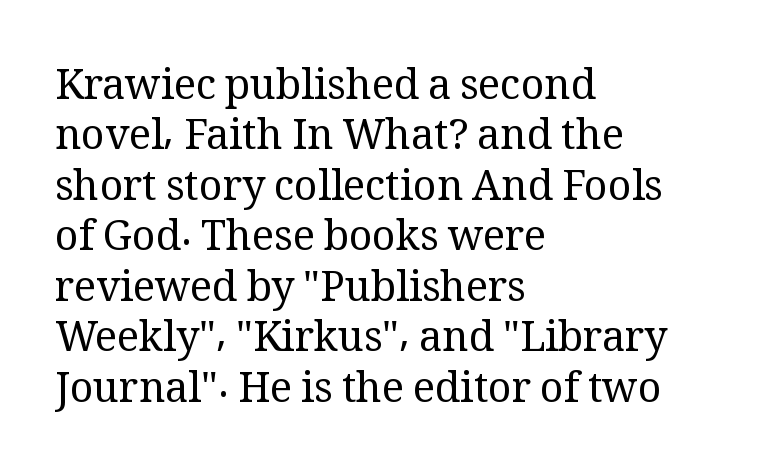
Each line starts at the same left margin while the right side varies. A light-to-regular cut is what we see here. Spacing verdict: proportional, widths tailored to each character. The words here are not underlined.
